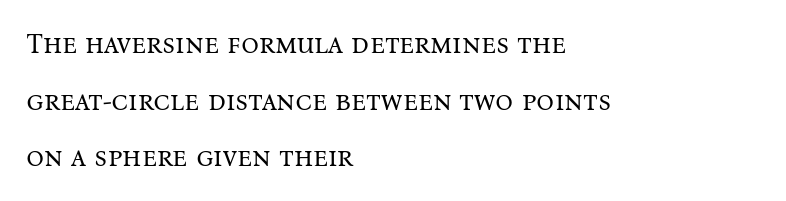
Q: Is the text bold? A: No.
Q: Is the text italic (slanted)? A: No, it is upright.
Q: Is the typeface a serif or a sans-serif typeface? A: Serif.
Q: Is the text underlined? A: No.
Q: How is the paragraph aligned? A: Left-aligned.
Q: Is the spacing between letters normal or unusually wide? A: Normal.
Q: Is the spacing between lines tight, normal or loose? A: Loose.
Q: Width (condensed, normal, or wide)? A: Normal.
Q: Stroke contrast? A: Medium.
Q: x-height? A: Medium.
Q: Monospaced? A: No.
